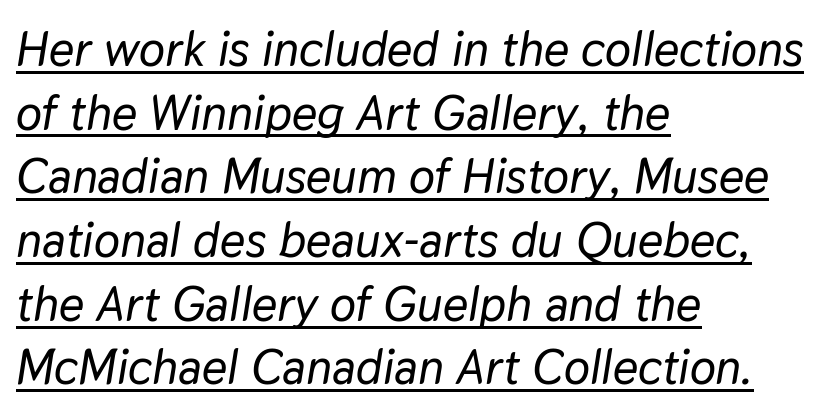
The image shows 49 px text type, italic (leaning right); set left-aligned, normal line spacing (1.3x), normal letter spacing, underlined; low stroke contrast and a medium x-height.
